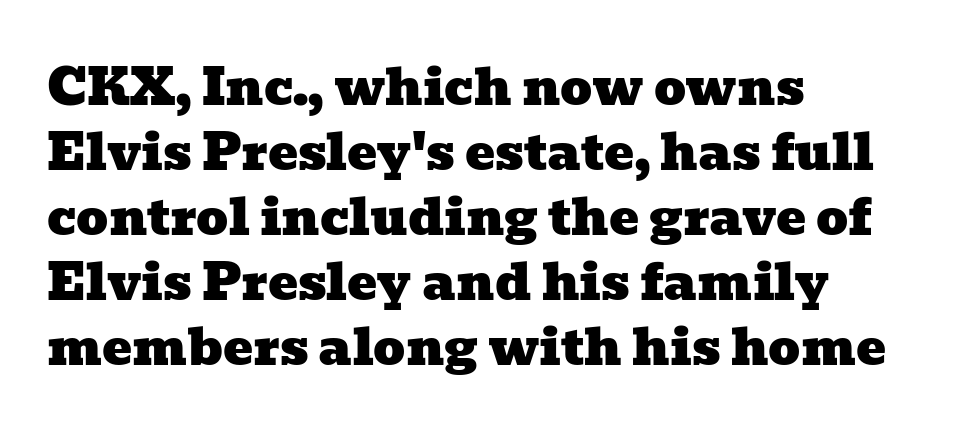
Q: Is the typeface a serif or a sans-serif typeface? A: Serif.
Q: Is the text underlined? A: No.
Q: How is the paragraph aligned? A: Left-aligned.
Q: Is the spacing between letters normal or unusually wide? A: Normal.
Q: Is the spacing between lines tight, normal or loose? A: Normal.
Q: Width (condensed, normal, or wide)? A: Wide.
Q: Stroke contrast? A: Low.
Q: x-height? A: Medium.
Q: Monospaced? A: No.
